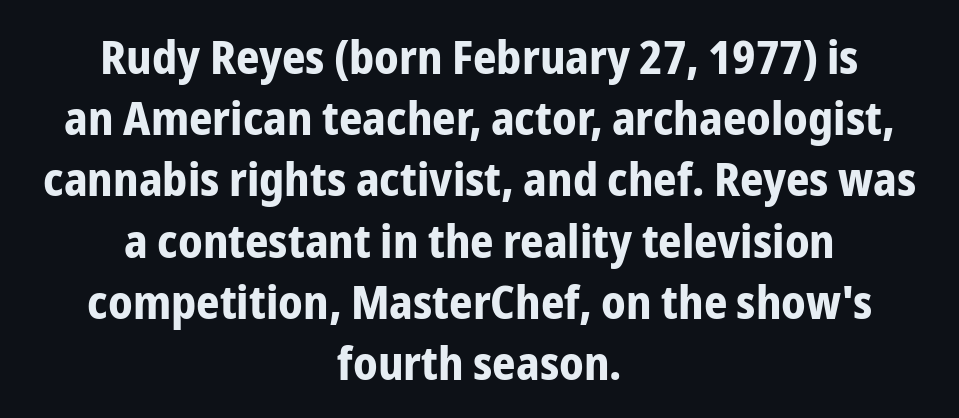
{"serif": "no", "italic": "no", "bold": "yes", "weight": "bold", "width": "condensed", "stroke_contrast": "low", "x_height": "medium", "monospaced": "no", "underline": "no", "align": "center", "line_spacing": "normal", "line_spacing_ratio": 1.33, "letter_spacing": "normal", "letter_spacing_em": 0.0, "glyph_px": 46}
